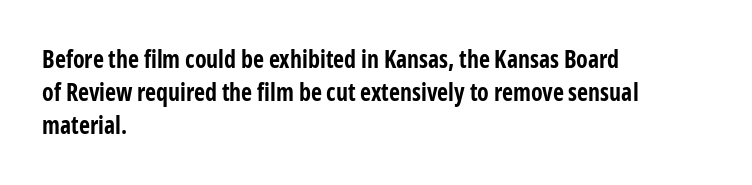
Q: Is the text bold? A: Yes.
Q: Is the text italic (slanted)? A: No, it is upright.
Q: Is the text underlined? A: No.
Q: How is the paragraph aligned? A: Left-aligned.
Q: Is the spacing between letters normal or unusually wide? A: Normal.
Q: Is the spacing between lines tight, normal or loose? A: Normal.
